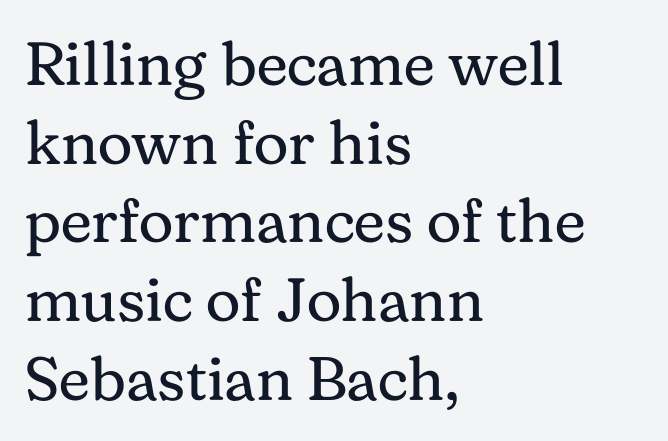
The image shows 61 px regular-weight serif type, upright; set left-aligned, normal line spacing (1.29x), normal letter spacing, not underlined; medium stroke contrast and a medium x-height.
